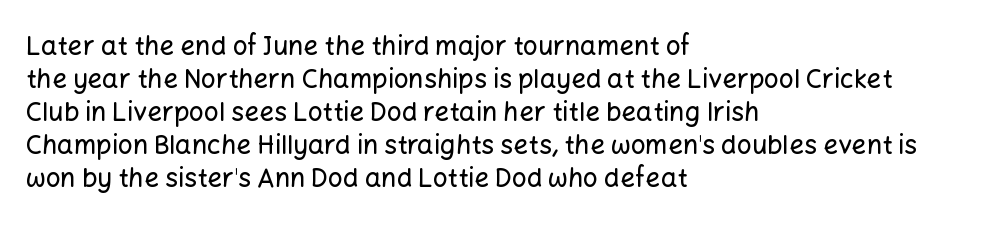
Q: Is the text italic (slanted)? A: No, it is upright.
Q: Is the text underlined? A: No.
Q: How is the paragraph aligned? A: Left-aligned.
Q: Is the spacing between letters normal or unusually wide? A: Normal.
Q: Is the spacing between lines tight, normal or loose? A: Normal.
